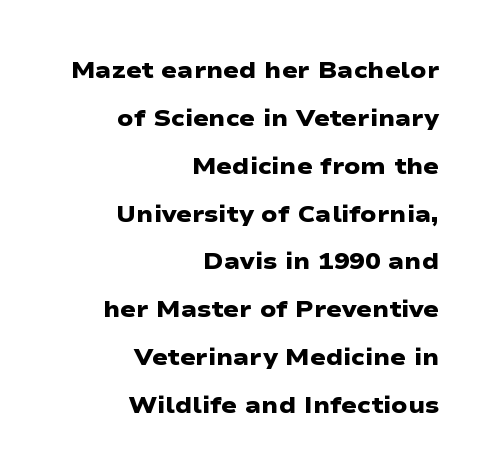
The image shows 23 px bold type; set right-aligned, loose line spacing (2.08x), normal letter spacing, not underlined.
